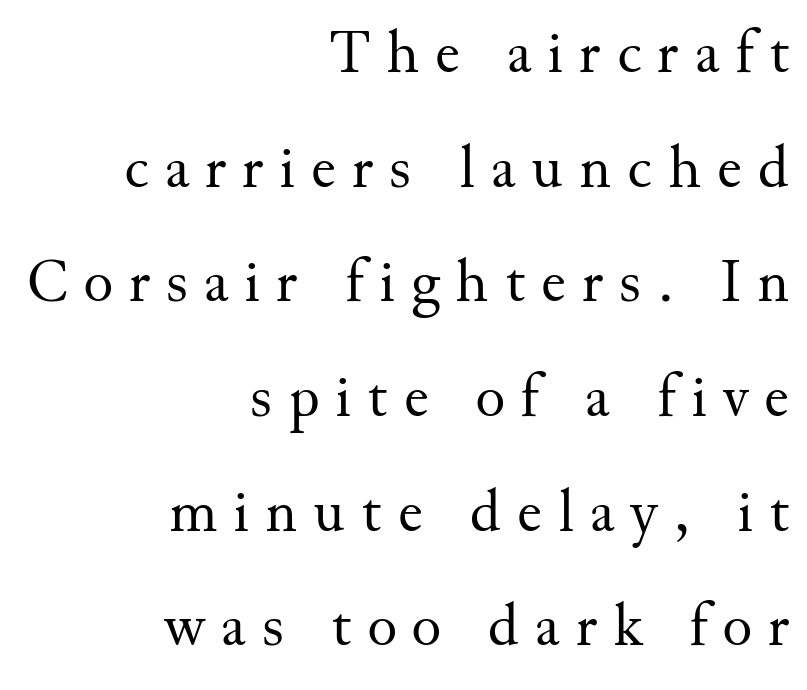
{"serif": "yes", "italic": "no", "bold": "no", "weight": "regular", "width": "normal", "stroke_contrast": "medium", "x_height": "small", "monospaced": "no", "underline": "no", "align": "right", "line_spacing_ratio": 1.85, "letter_spacing": "wide", "letter_spacing_em": 0.26, "glyph_px": 62}
